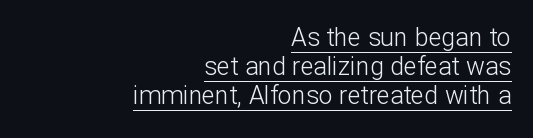
Q: Is the text bold? A: No.
Q: Is the text italic (slanted)? A: No, it is upright.
Q: Is the text underlined? A: Yes.
Q: How is the paragraph aligned? A: Right-aligned.
Q: Is the spacing between letters normal or unusually wide? A: Normal.
